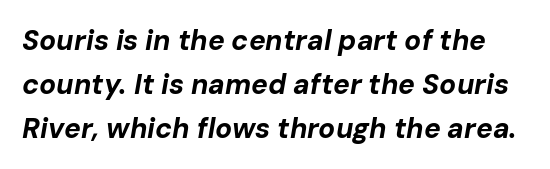
{"italic": "yes", "lean": "right", "slant_degrees": 10, "bold": "yes", "weight": "bold", "width": "normal", "stroke_contrast": "low", "x_height": "medium", "monospaced": "no", "underline": "no", "line_spacing": "normal", "line_spacing_ratio": 1.57, "letter_spacing": "normal", "letter_spacing_em": 0.0, "glyph_px": 28}
